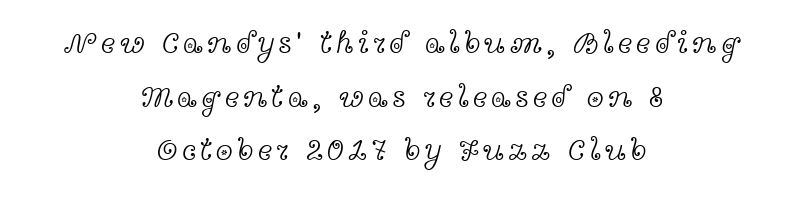
The font family rendered here belongs to the serif group. Stem width sits at or under what a default text font uses. Centered paragraph, ragged on both sides.
